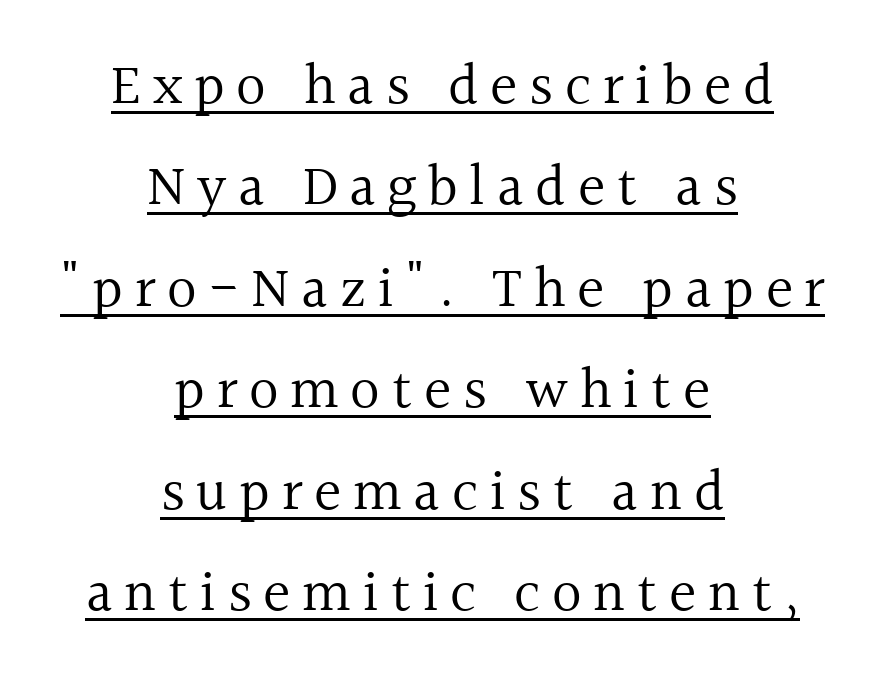
A typesetter would call this heavily tracked-out type. A light-to-regular cut is what we see here. Character widths vary here, with narrow letters taking less room than wide ones. Alignment: centered. The glyphs are accompanied by a horizontal stroke just below them. Style check: upright.
